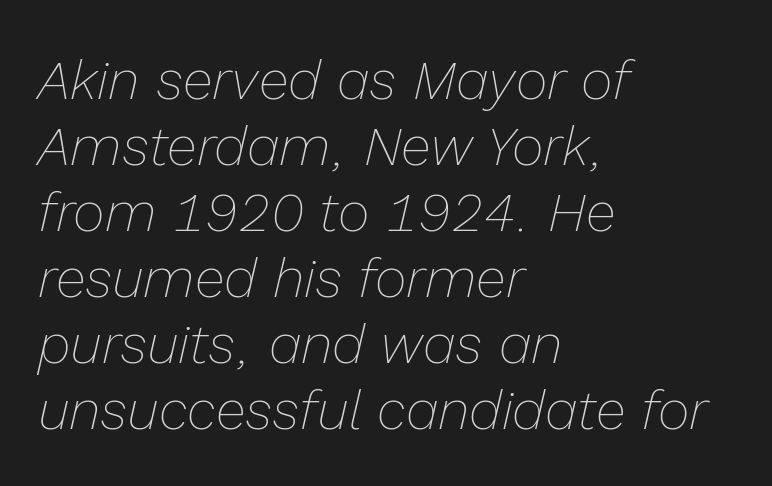
Q: Is the text bold? A: No.
Q: Is the text italic (slanted)? A: Yes, it leans right by about 13 degrees.
Q: Is the text underlined? A: No.
Q: How is the paragraph aligned? A: Left-aligned.
Q: Is the spacing between letters normal or unusually wide? A: Normal.
Q: Width (condensed, normal, or wide)? A: Normal.
Q: Stroke contrast? A: Low.
Q: x-height? A: Medium.
Q: Monospaced? A: No.
